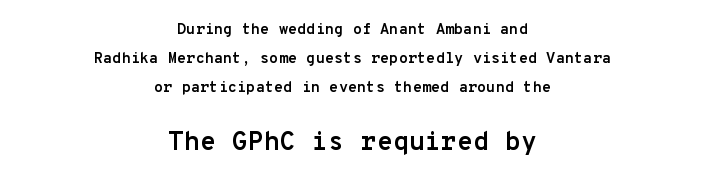
{"italic": "no", "bold": "yes", "underline": "no", "align": "center", "line_spacing": "loose", "line_spacing_ratio": 1.92, "letter_spacing": "normal", "letter_spacing_em": 0.0, "larger_block": "second", "size_ratio": 1.73, "glyph_px": 26}
